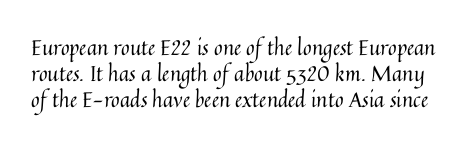
Q: Is the text bold? A: No.
Q: Is the text underlined? A: No.
Q: Is the spacing between letters normal or unusually wide? A: Normal.
Q: Is the spacing between lines tight, normal or loose? A: Normal.
